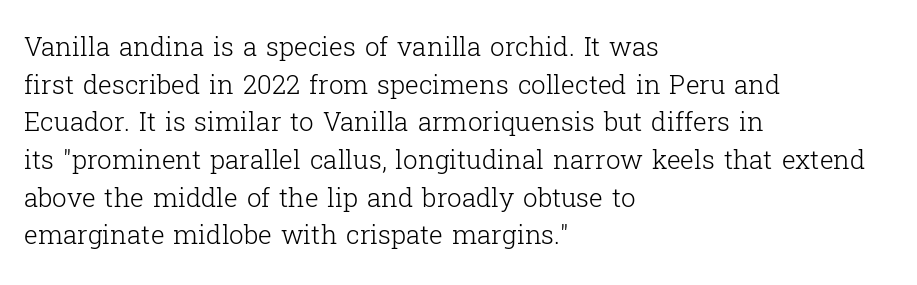
The image shows 26 px text type, upright; set left-aligned, normal line spacing (1.45x), normal letter spacing, not underlined.
